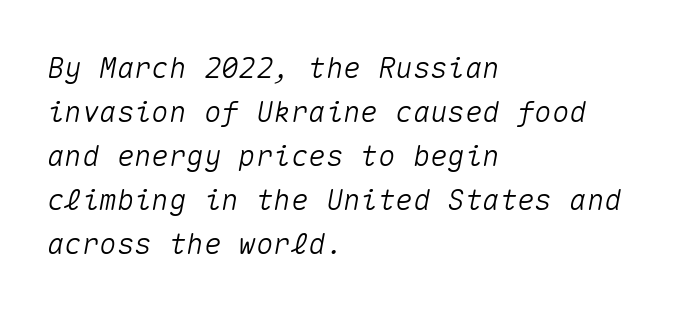
The image shows 29 px text type, italic (leaning right), monospaced; set left-aligned, normal line spacing (1.52x), normal letter spacing, not underlined; medium stroke contrast and a medium x-height.
